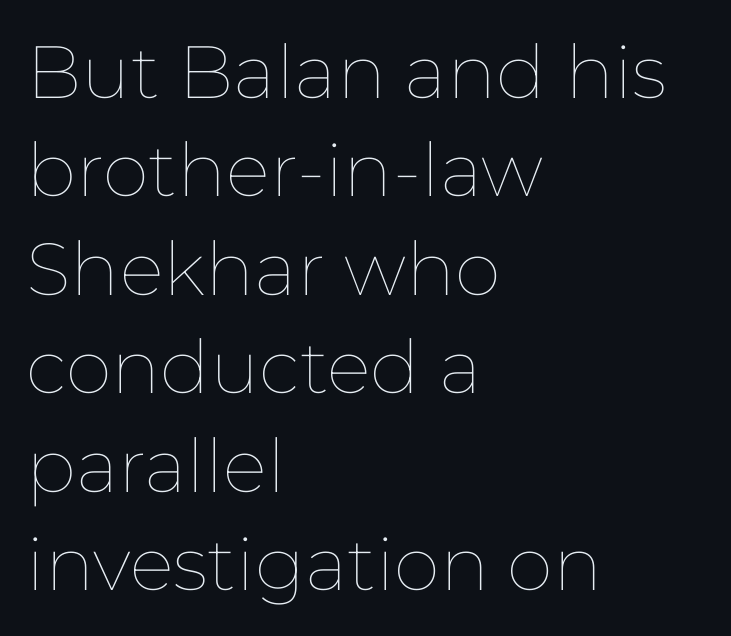
Q: Is the text bold? A: No.
Q: Is the text italic (slanted)? A: No, it is upright.
Q: Is the text underlined? A: No.
Q: How is the paragraph aligned? A: Left-aligned.
Q: Is the spacing between letters normal or unusually wide? A: Normal.
Q: Is the spacing between lines tight, normal or loose? A: Normal.
Q: Width (condensed, normal, or wide)? A: Normal.
Q: Stroke contrast? A: Low.
Q: x-height? A: Medium.
Q: Monospaced? A: No.
